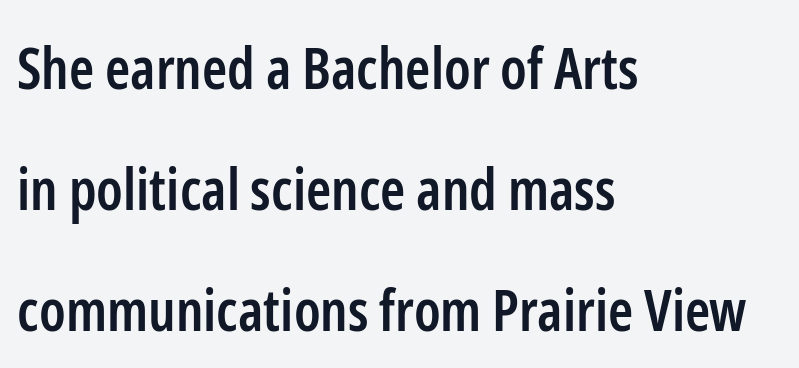
The image shows 57 px semibold, condensed sans-serif type, upright; set left-aligned, loose line spacing (2.12x), normal letter spacing, not underlined; low stroke contrast and a medium x-height.
